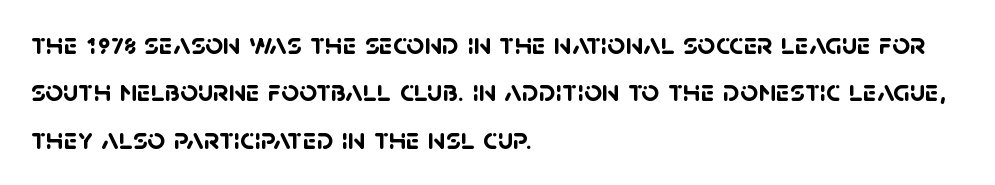
The space directly below the letters is spotless. The characters display no serif detailing; their extremities are plain. Each word holds together tightly as a unit, with standard inter-letter gaps. The rendering anchors every line to the left-hand side. These lines are rendered in a variable-pitch font.
